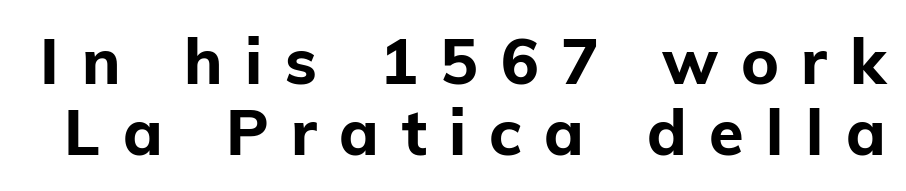
Do the characters align in a grid? No, the font is proportional. Look at the tracking — it's clearly loosened, letters drifting apart. This is heavy type, rendered in bold. Every character sits straight up, as roman type does. The foot of each line stays bare and open.
